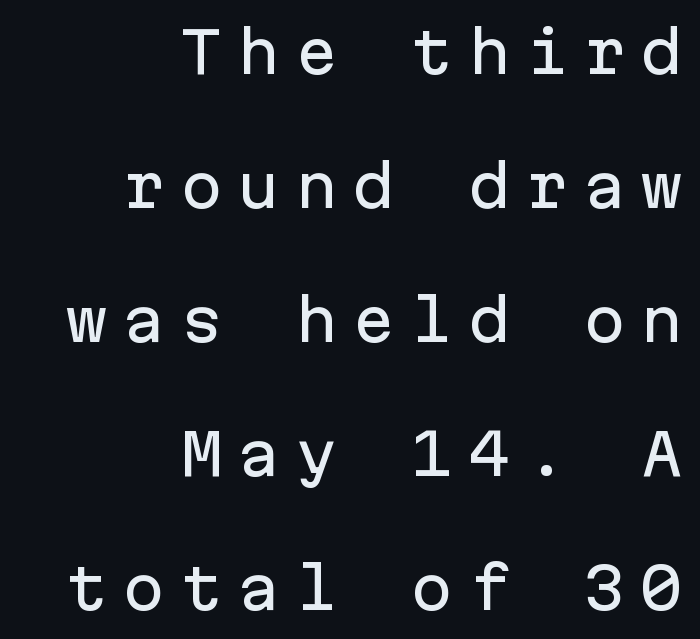
The image shows 57 px sans-serif type, upright, monospaced; set right-aligned, loose line spacing (2.35x), unusually wide letter spacing (+0.26 em), not underlined; low stroke contrast and a medium x-height.
